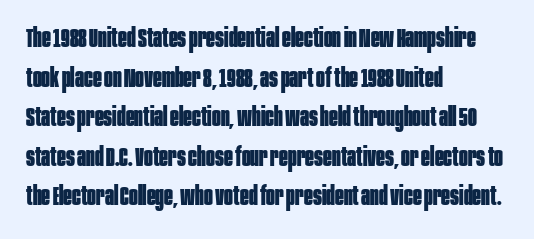
The image shows 26 px bold type, upright; set left-aligned, normal line spacing (1.52x), normal letter spacing, not underlined.
